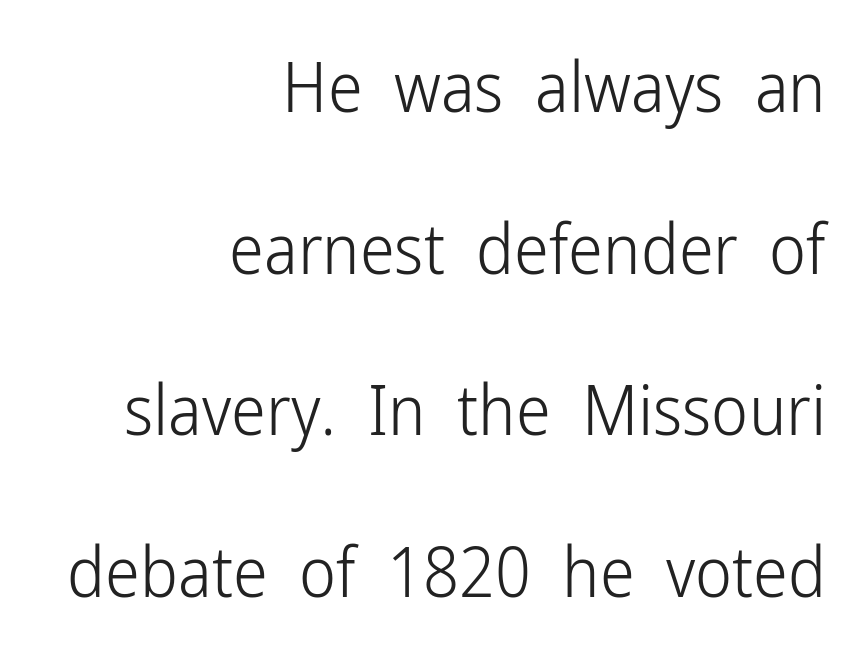
The image shows 70 px light, condensed sans-serif type, upright; set right-aligned, loose line spacing (2.31x), normal letter spacing, not underlined; low stroke contrast and a medium x-height.
